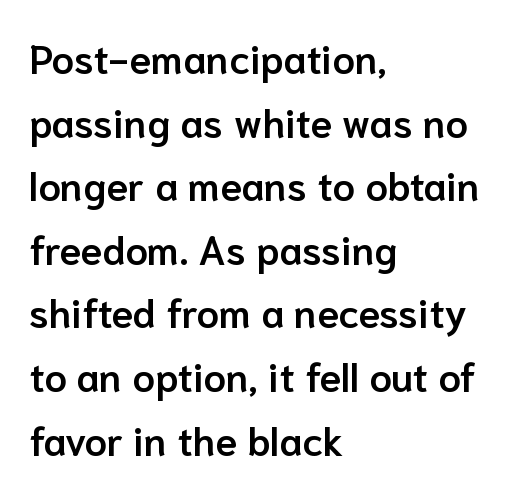
The image shows 40 px semibold sans-serif type, upright; set left-aligned, normal line spacing (1.59x), normal letter spacing, not underlined; low stroke contrast and a medium x-height.
